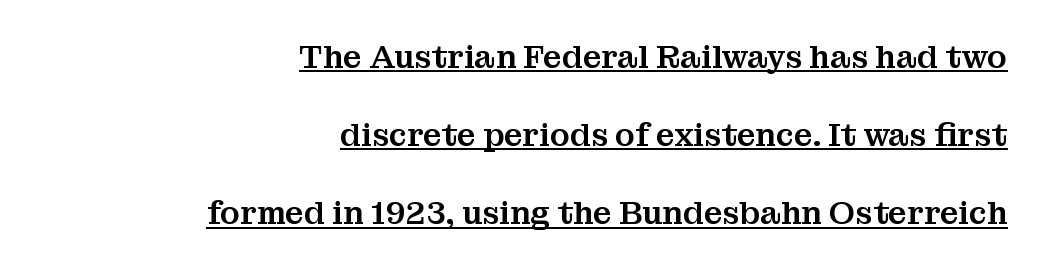
The image shows 32 px serif type, upright; set right-aligned, loose line spacing (2.44x), normal letter spacing, underlined; medium stroke contrast and a medium x-height.
